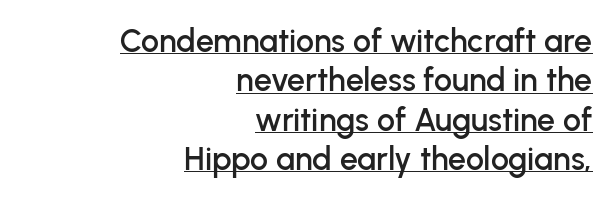
Q: Is the text italic (slanted)? A: No, it is upright.
Q: Is the typeface a serif or a sans-serif typeface? A: Sans-serif.
Q: Is the text underlined? A: Yes.
Q: How is the paragraph aligned? A: Right-aligned.
Q: Is the spacing between letters normal or unusually wide? A: Normal.
Q: Width (condensed, normal, or wide)? A: Normal.
Q: Stroke contrast? A: Low.
Q: x-height? A: Medium.
Q: Monospaced? A: No.
